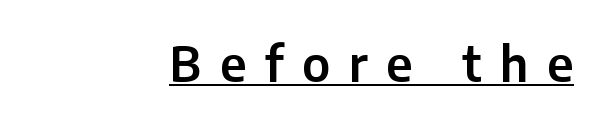
Q: Is the text italic (slanted)? A: No, it is upright.
Q: Is the typeface a serif or a sans-serif typeface? A: Sans-serif.
Q: Is the text underlined? A: Yes.
Q: How is the paragraph aligned? A: Right-aligned.
Q: Is the spacing between letters normal or unusually wide? A: Unusually wide.
Q: Width (condensed, normal, or wide)? A: Normal.
Q: Stroke contrast? A: Low.
Q: x-height? A: Medium.
Q: Monospaced? A: No.
